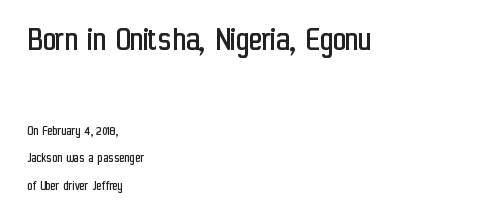
{"serif": "no", "italic": "no", "bold": "no", "weight": "regular", "width": "condensed", "stroke_contrast": "low", "x_height": "medium", "monospaced": "no", "underline": "no", "align": "left", "line_spacing": "loose", "line_spacing_ratio": 1.95, "letter_spacing": "normal", "letter_spacing_em": 0.0, "larger_block": "first", "size_ratio": 2.57, "glyph_px": 36}
